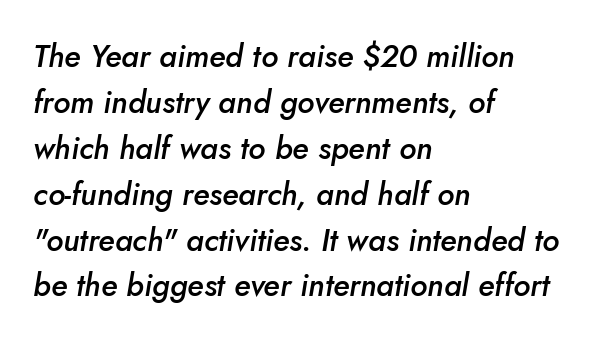
Q: Is the text bold? A: Semi-bold.
Q: Is the text italic (slanted)? A: Yes, it leans right by about 5 degrees.
Q: Is the text underlined? A: No.
Q: How is the paragraph aligned? A: Left-aligned.
Q: Is the spacing between letters normal or unusually wide? A: Normal.
Q: Is the spacing between lines tight, normal or loose? A: Normal.
Q: Width (condensed, normal, or wide)? A: Normal.
Q: Stroke contrast? A: Low.
Q: x-height? A: Small.
Q: Monospaced? A: No.
